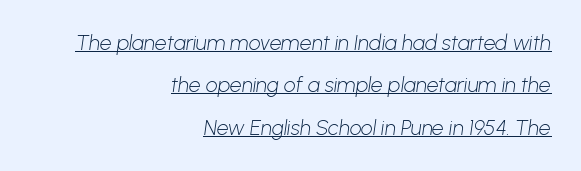
Honestly, the underline is the first thing you notice here. Is the stroke heavy? The answer is a plain regular-or-lighter. A typesetter would call this zero additional tracking. These lines are set flush right with a ragged left edge.
